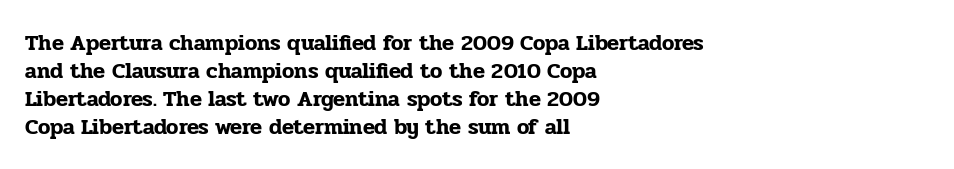
The image shows 22 px text type, upright; set left-aligned, normal line spacing (1.27x), normal letter spacing, not underlined.
